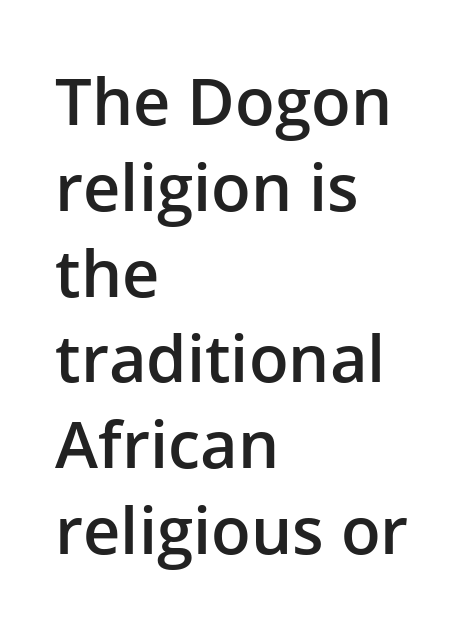
Q: Is the text bold? A: Semi-bold.
Q: Is the text italic (slanted)? A: No, it is upright.
Q: Is the typeface a serif or a sans-serif typeface? A: Sans-serif.
Q: Is the text underlined? A: No.
Q: How is the paragraph aligned? A: Left-aligned.
Q: Is the spacing between letters normal or unusually wide? A: Normal.
Q: Is the spacing between lines tight, normal or loose? A: Normal.
Q: Width (condensed, normal, or wide)? A: Normal.
Q: Stroke contrast? A: Low.
Q: x-height? A: Medium.
Q: Monospaced? A: No.
